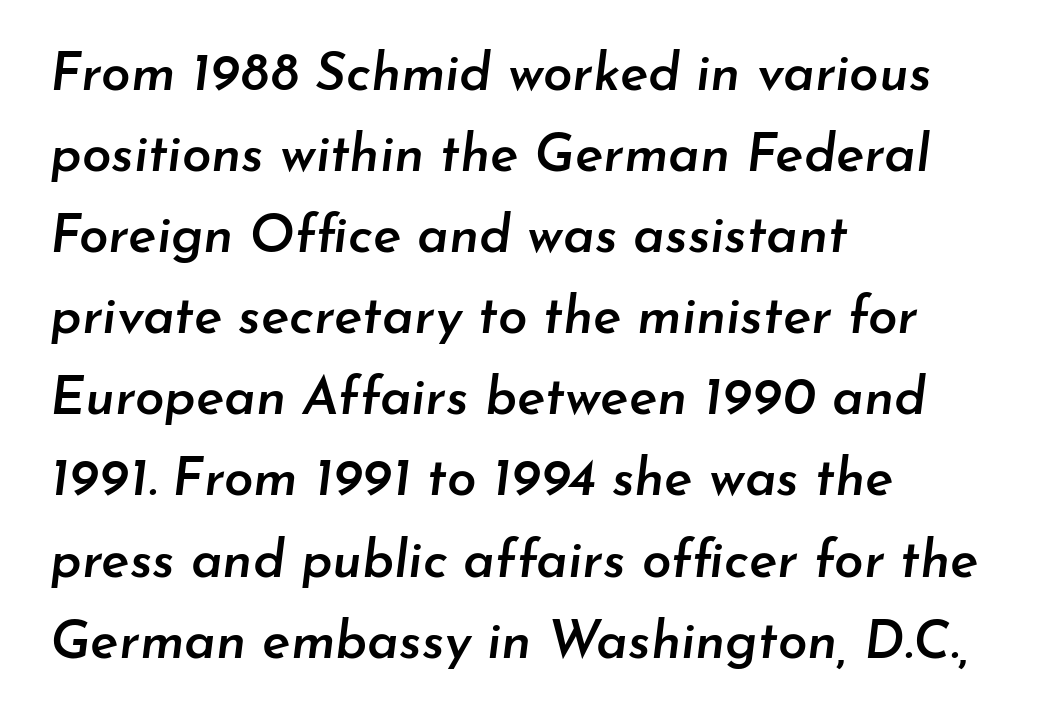
The passage shown is semibold, sitting just below true bold. The face used here has a pronounced slope to its letters. Words appear dense and cohesive because spacing is normal. Reading down the block, your eye returns to a fixed left position each line.
